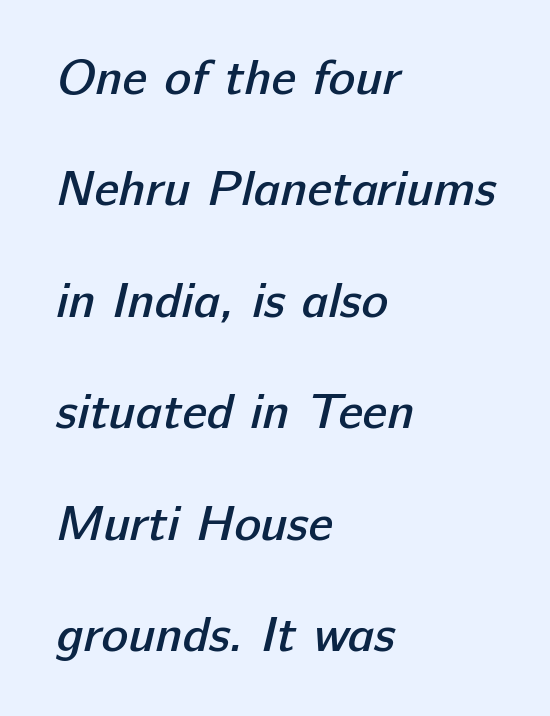
Q: Is the text bold? A: Semi-bold.
Q: Is the typeface a serif or a sans-serif typeface? A: Sans-serif.
Q: Is the text underlined? A: No.
Q: How is the paragraph aligned? A: Left-aligned.
Q: Is the spacing between letters normal or unusually wide? A: Normal.
Q: Is the spacing between lines tight, normal or loose? A: Loose.
Q: Width (condensed, normal, or wide)? A: Normal.
Q: Stroke contrast? A: Low.
Q: x-height? A: Medium.
Q: Monospaced? A: No.
